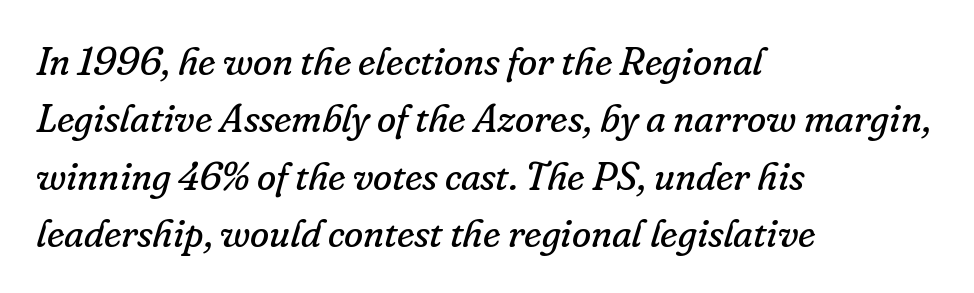
Letter spacing: default. When letters slant like this, we call the style italic. Typographically, this falls in the serif category. Glance below the letters and you will spot only blank space. Proportional: the letters do not fall into vertical columns. The passage is arranged the way most books set body copy — flush left.
